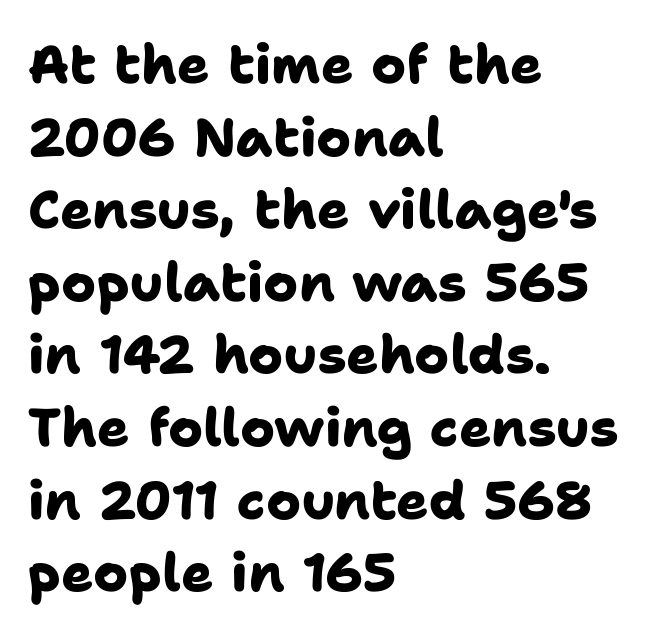
The face used here is rendered with its standard letterfit. One-word summary of the alignment: left. The glyphs in this specimen are sans serif. A typesetter would call this proportional, since set widths differ per character.
